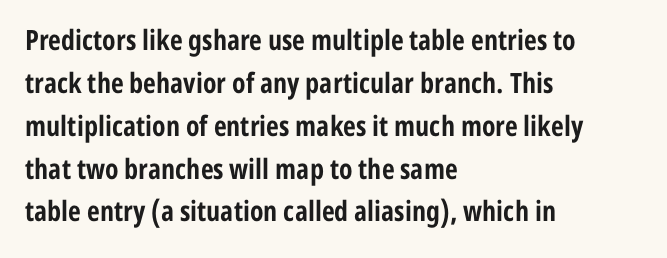
The lines are quadded left. Here the designer chose a conventional face with non-uniform glyph widths. The string is rendered with underlining switched off. The letters stand upright; this is a roman face. Observe the absence of serifs on each vertical stroke in this sample. The gaps between neighbouring characters are ordinary and unremarkable.
